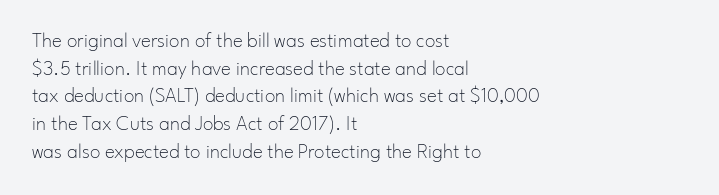
Q: Is the text bold? A: No.
Q: Is the text italic (slanted)? A: No, it is upright.
Q: Is the text underlined? A: No.
Q: How is the paragraph aligned? A: Left-aligned.
Q: Is the spacing between letters normal or unusually wide? A: Normal.
Q: Is the spacing between lines tight, normal or loose? A: Normal.
